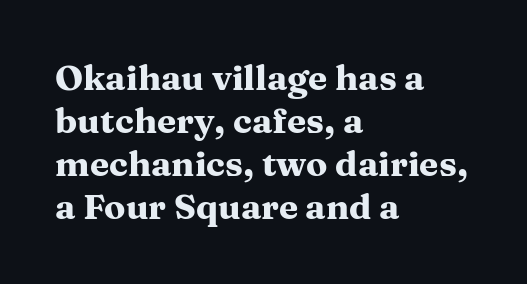
The image shows 35 px heavy, wide serif type, upright; set left-aligned, line spacing 1.23x, normal letter spacing, not underlined; medium stroke contrast and a medium x-height.
